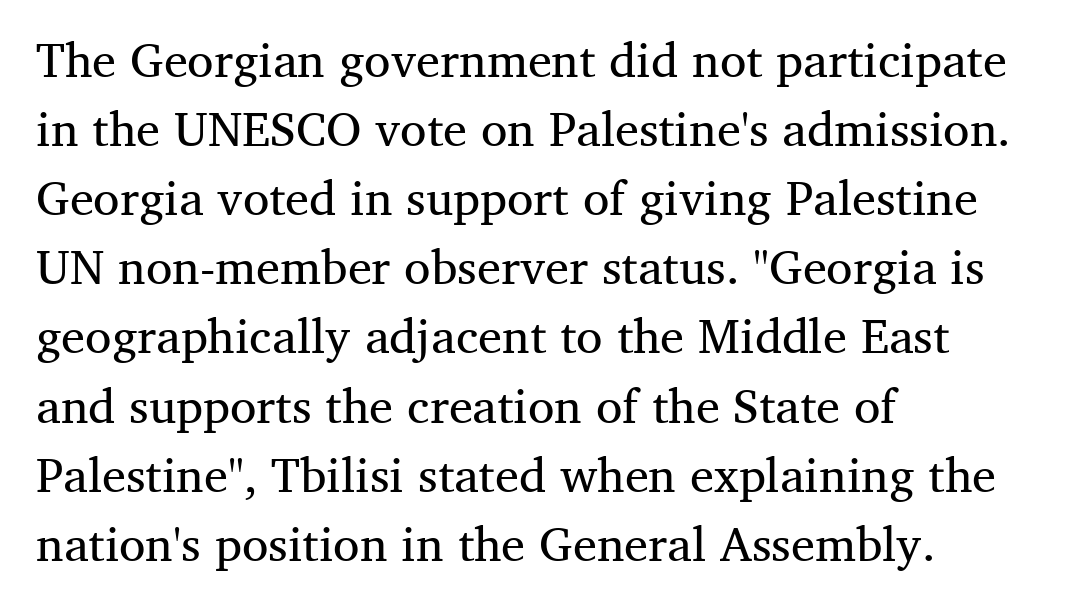
The image shows 48 px regular-weight serif type, upright; set left-aligned, normal line spacing (1.44x), normal letter spacing, not underlined; medium stroke contrast and a medium x-height.
